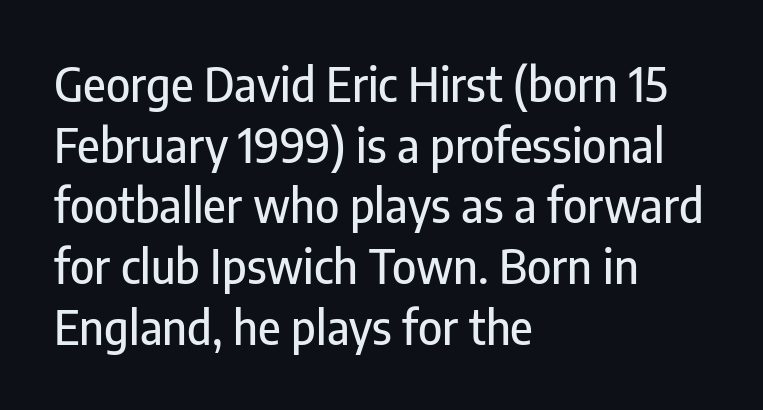
The rendering uses natural spacing where letterforms have individual widths. Reading down the block, your eye returns to a fixed left position each line. Grotesque or geometric, the face here clearly has no serifs. Letter spacing: default. The passage shown is not underscored anywhere.
